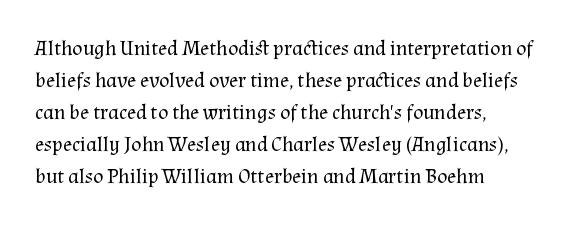
The image shows 21 px text type, upright; set left-aligned, normal line spacing (1.52x), normal letter spacing, not underlined.
